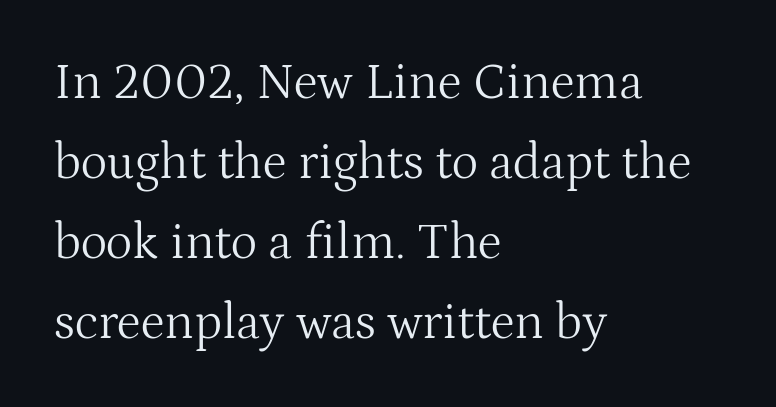
{"serif": "yes", "italic": "no", "bold": "no", "weight": "light", "width": "normal", "stroke_contrast": "medium", "x_height": "medium", "monospaced": "no", "underline": "no", "align": "left", "line_spacing": "normal", "line_spacing_ratio": 1.57, "letter_spacing": "normal", "letter_spacing_em": 0.0, "glyph_px": 51}
